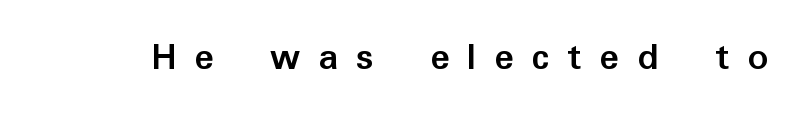
What kind of face is this? One without serifs — a sans. Style check: upright. On the weight axis this lands at bold, roughly 700. Underlining? Definitely not there. The letters advance in unequal steps, a hallmark of proportional type. Characters follow at a spacing far wider than the type designer built in.
